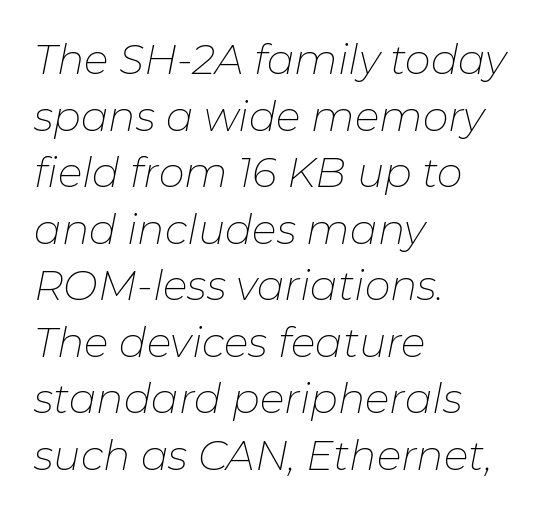
The image shows 41 px thin type, italic (leaning right); set left-aligned, normal line spacing (1.38x), normal letter spacing, not underlined; low stroke contrast and a medium x-height.
